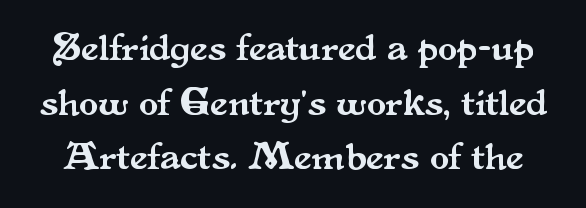
Q: Is the text italic (slanted)? A: No, it is upright.
Q: Is the typeface a serif or a sans-serif typeface? A: Serif.
Q: Is the text underlined? A: No.
Q: Is the spacing between letters normal or unusually wide? A: Normal.
Q: Is the spacing between lines tight, normal or loose? A: Normal.
Q: Width (condensed, normal, or wide)? A: Normal.
Q: Stroke contrast? A: Medium.
Q: x-height? A: Small.
Q: Monospaced? A: No.
